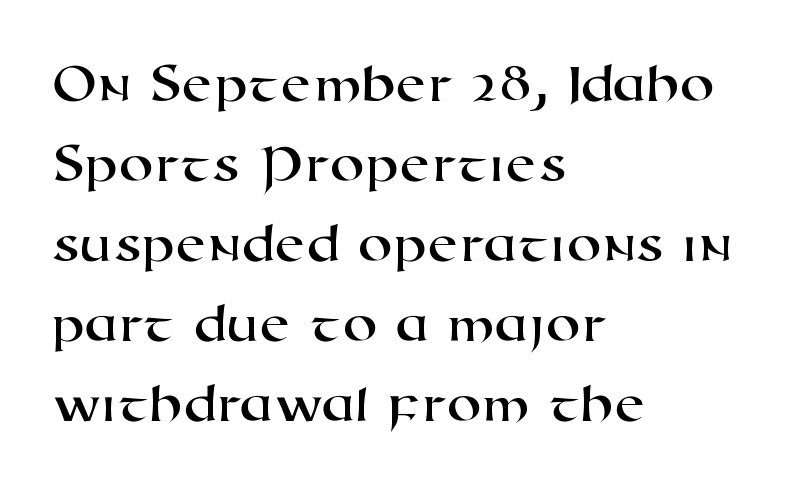
The image shows 56 px wide sans-serif type; set left-aligned, normal line spacing (1.43x), normal letter spacing, not underlined; high stroke contrast and a medium x-height.
